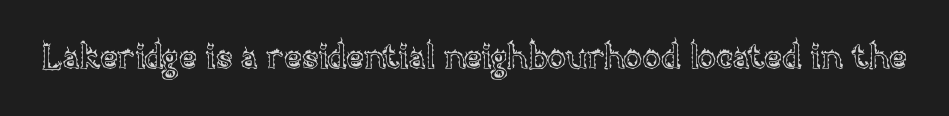
Check under the words: just untouched page. Glyph-to-glyph distance matches everyday printed text. The type sits square on the baseline with zero lean. Note the varied advance widths — an 'i' is clearly narrower than an 'm'.
